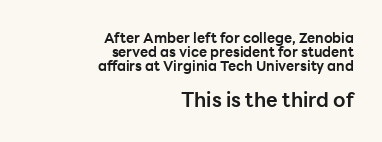
Does the copy run flush right? Yes — the right margin is perfectly even. Style check: upright. The letterforms sit shoulder to shoulder at normal distance. Heft: maximum for text — a bold.
